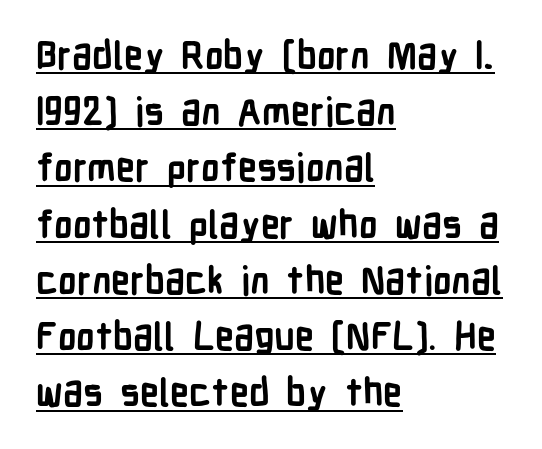
{"serif": "no", "italic": "no", "bold": "yes", "weight": "semibold", "width": "condensed", "stroke_contrast": "low", "x_height": "medium", "monospaced": "no", "underline": "yes", "align": "left", "line_spacing": "normal", "line_spacing_ratio": 1.48, "letter_spacing": "normal", "letter_spacing_em": 0.0, "glyph_px": 38}
